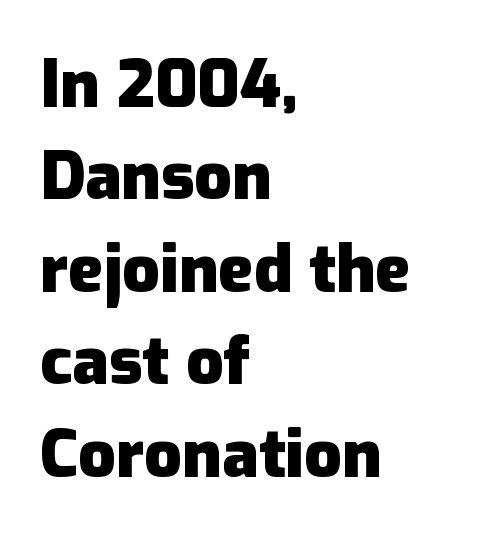
Q: Is the text bold? A: Yes.
Q: Is the text italic (slanted)? A: No, it is upright.
Q: Is the typeface a serif or a sans-serif typeface? A: Sans-serif.
Q: Is the text underlined? A: No.
Q: How is the paragraph aligned? A: Left-aligned.
Q: Is the spacing between letters normal or unusually wide? A: Normal.
Q: Is the spacing between lines tight, normal or loose? A: Normal.
Q: Width (condensed, normal, or wide)? A: Normal.
Q: Stroke contrast? A: Low.
Q: x-height? A: Medium.
Q: Monospaced? A: No.
